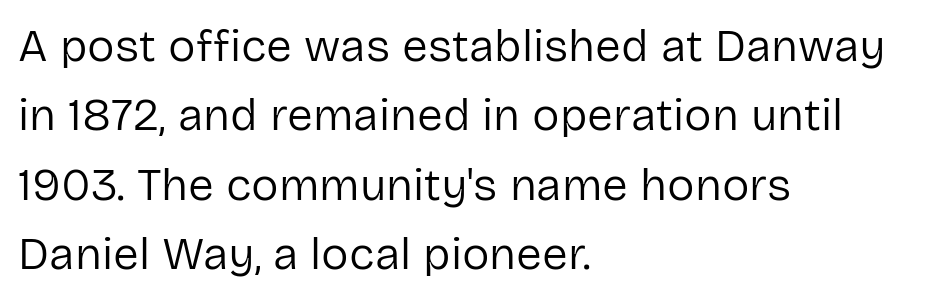
Unlike a traditional serif, this face leaves its strokes unadorned. A typesetter would call this leading conventional body-copy spacing. This sample has the flowing, uneven cadence of proportional lettering. The tracking reads as untouched default to a designer's eye. Letters rest on an invisible, unmarked baseline.
